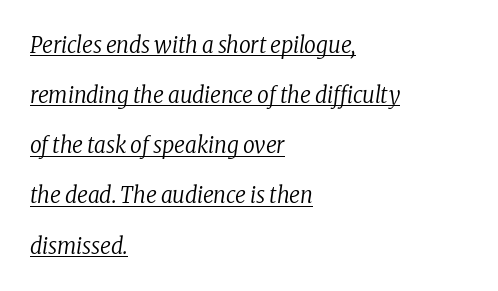
Line spacing here is loose. The specimen includes a rule beneath the text block's lines. Notice how the passage keeps a crisp vertical edge on the left only. Each stroke keeps to a modest, everyday thickness or less. Words appear dense and cohesive because spacing is normal. Looking at the ascenders, they clearly lean.
